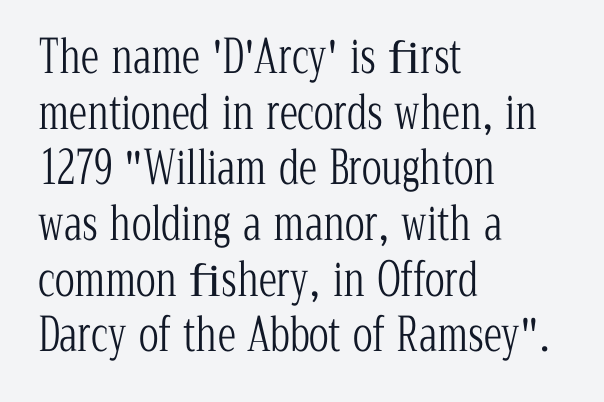
Look at the tracking — it's just the regular setting, nothing added. The strip under each line holds only bare page. Which margin do the lines hug? The left one — the right edge is uneven. The font family rendered here belongs to the serif group.
